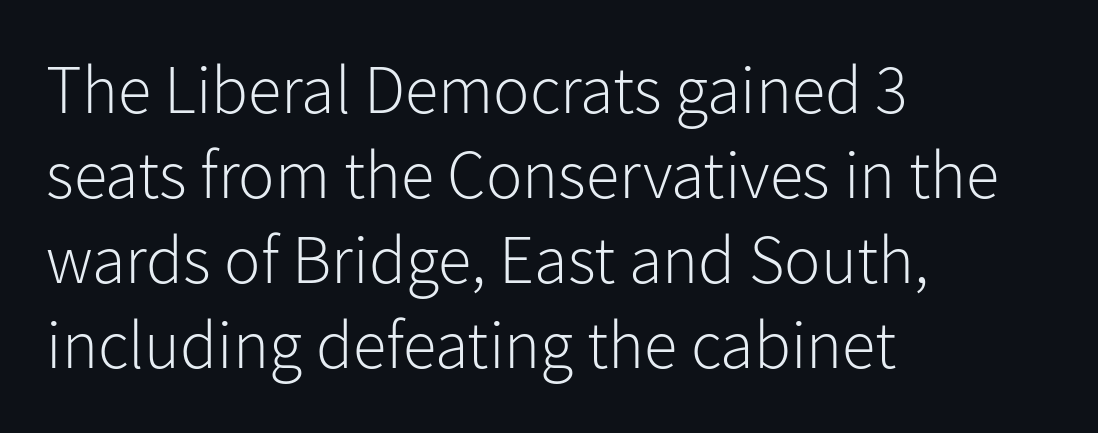
The image shows 68 px light sans-serif type, upright; set left-aligned, normal line spacing (1.25x), normal letter spacing, not underlined; low stroke contrast and a medium x-height.
